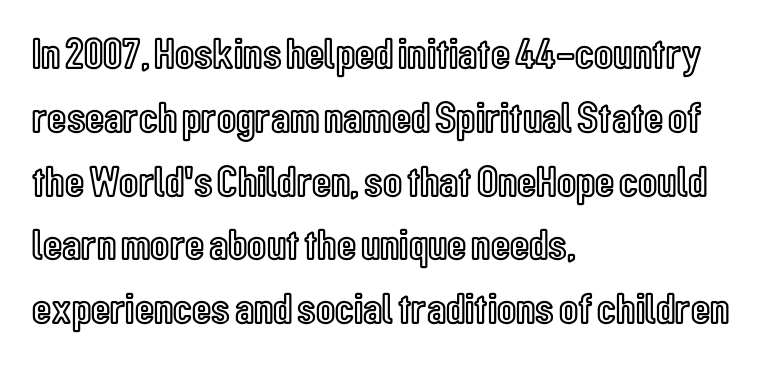
This rendering features lettering with no underline. Vertical spacing — default. Layout note: lines flush left. Here the designer chose a conventional face with non-uniform glyph widths. Default kerning and tracking; the words read as compact shapes. Ascenders rise straight up at ninety degrees.
